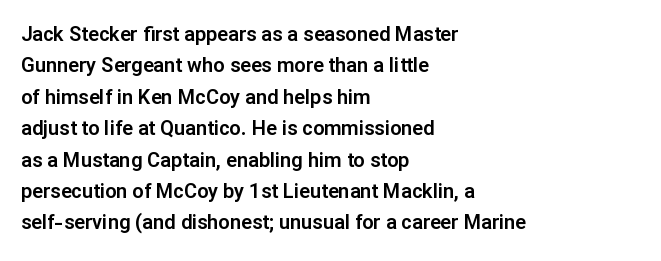
Q: Is the text italic (slanted)? A: No, it is upright.
Q: Is the text underlined? A: No.
Q: How is the paragraph aligned? A: Left-aligned.
Q: Is the spacing between letters normal or unusually wide? A: Normal.
Q: Is the spacing between lines tight, normal or loose? A: Normal.
